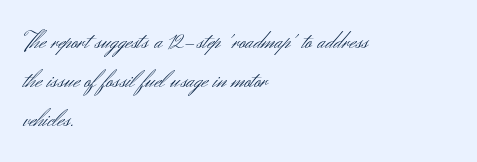
{"bold": "no", "underline": "no", "align": "left", "line_spacing": "normal", "line_spacing_ratio": 1.5, "letter_spacing": "normal", "letter_spacing_em": 0.0, "glyph_px": 26}
